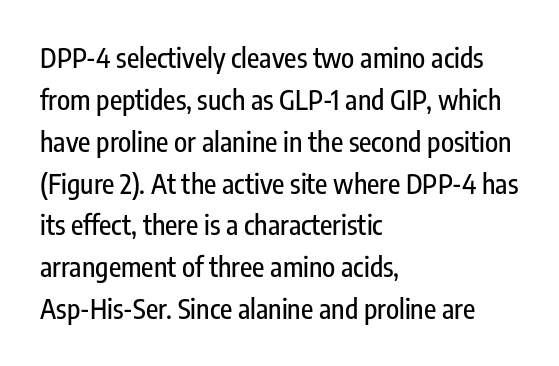
Decoration check: the copy has no underline. You can tell it's not italic because the verticals are truly vertical. Is the letter spacing exaggerated? No — it looks like the ordinary default. A classic flush-left, rag-right setting is used for this passage. Baseline-to-baseline distance is the conventional proportion of letter height.
